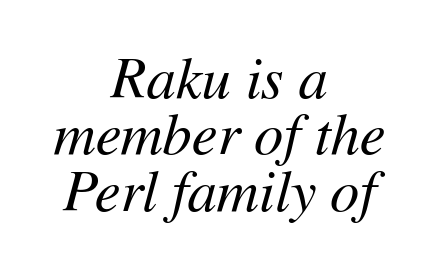
The image shows 58 px regular-weight type, italic (leaning right); set centered, tight line spacing (0.97x), normal letter spacing, not underlined; medium stroke contrast and a medium x-height.
